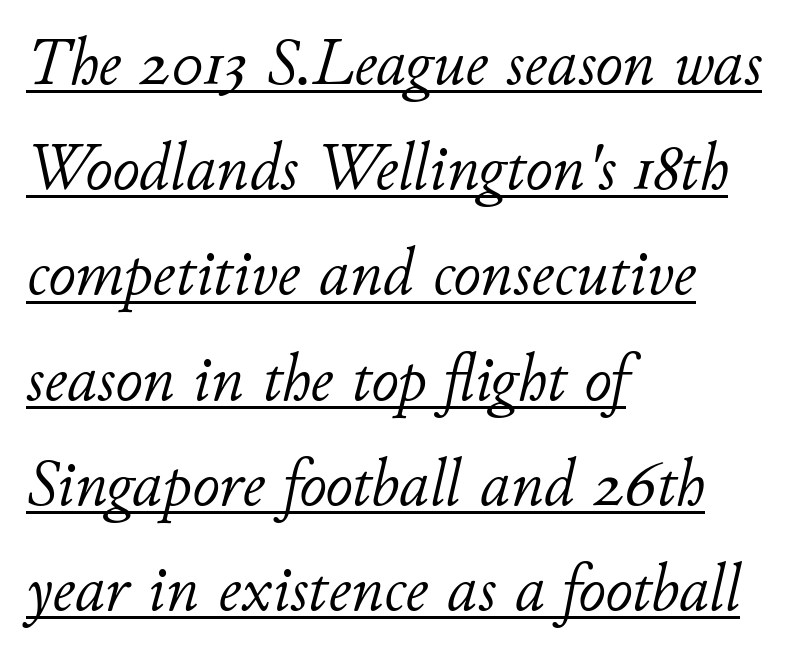
Q: Is the text bold? A: No.
Q: Is the text italic (slanted)? A: Yes, it leans right by about 11 degrees.
Q: Is the text underlined? A: Yes.
Q: How is the paragraph aligned? A: Left-aligned.
Q: Is the spacing between letters normal or unusually wide? A: Normal.
Q: Is the spacing between lines tight, normal or loose? A: Normal.
Q: Width (condensed, normal, or wide)? A: Normal.
Q: Stroke contrast? A: Low.
Q: x-height? A: Small.
Q: Monospaced? A: No.
